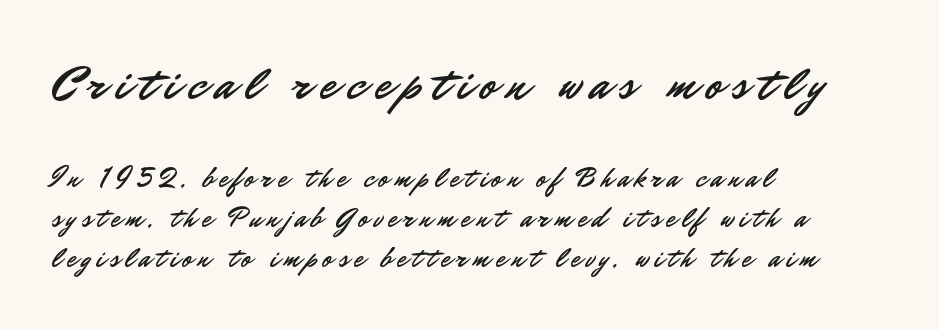
{"serif": "no", "width": "normal", "stroke_contrast": "low", "x_height": "small", "monospaced": "no", "underline": "no", "align": "left", "line_spacing": "normal", "line_spacing_ratio": 1.49, "letter_spacing": "wide", "letter_spacing_em": 0.21, "larger_block": "first", "size_ratio": 1.74, "glyph_px": 47}
